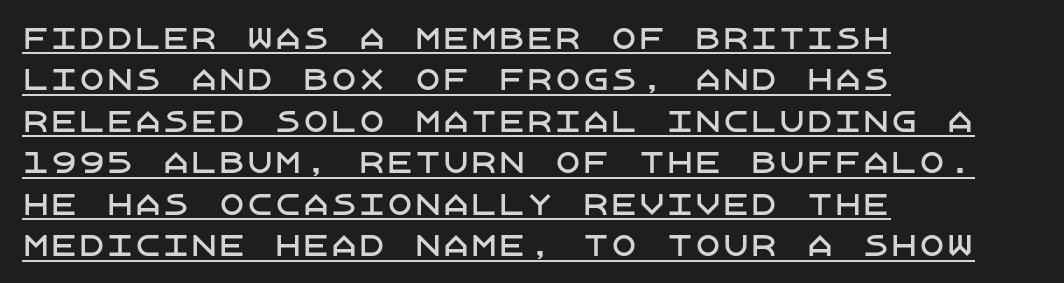
If you drew a line through each stem, it would be perfectly vertical. The text was rendered using a sans face with plain stroke endings. Students, note that the glyphs here touch the page at normal intervals. Leftover space on each line is placed entirely after the last word. Notice how a bar underscores the lettering throughout. The line-height multiplier appears to be the usual default.
